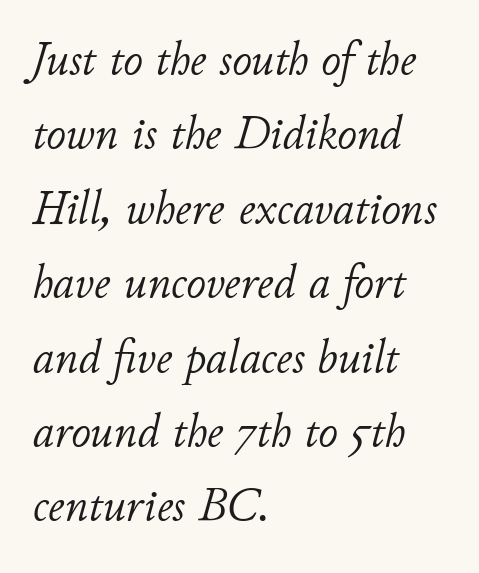
The image shows 48 px light type, italic (leaning right); set left-aligned, normal line spacing (1.55x), normal letter spacing, not underlined; low stroke contrast and a small x-height.
